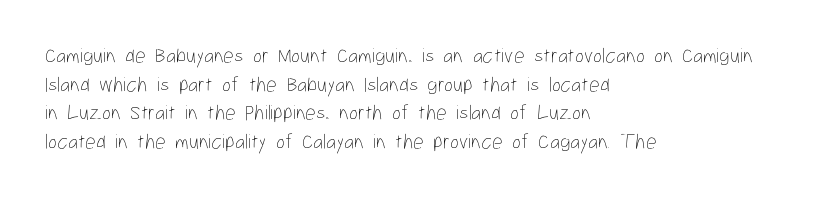
Q: Is the text bold? A: No.
Q: Is the text italic (slanted)? A: No, it is upright.
Q: Is the text underlined? A: No.
Q: How is the paragraph aligned? A: Left-aligned.
Q: Is the spacing between letters normal or unusually wide? A: Normal.
Q: Is the spacing between lines tight, normal or loose? A: Normal.
